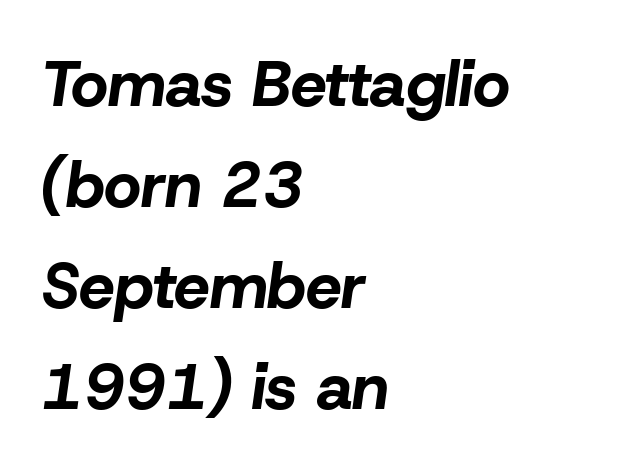
{"italic": "yes", "lean": "right", "slant_degrees": 8, "bold": "yes", "weight": "bold", "width": "normal", "stroke_contrast": "low", "x_height": "medium", "monospaced": "no", "underline": "no", "align": "left", "line_spacing": "normal", "line_spacing_ratio": 1.58, "letter_spacing": "normal", "letter_spacing_em": 0.0, "glyph_px": 64}
